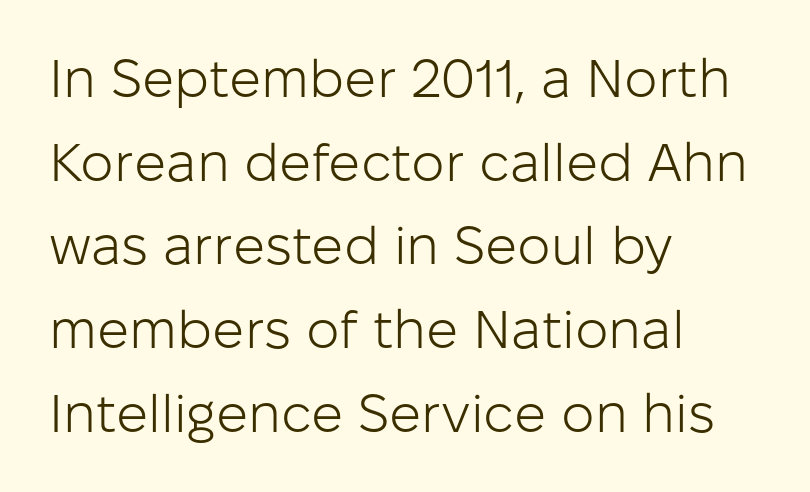
The letterforms sit shoulder to shoulder at normal distance. Each letter keeps its own natural width here, so spacing adapts to shape. The gap between lines stays unmarked. Compared with typical paragraphs, the rows here are spaced about the same. This rendering employs a face without finishing strokes, i.e., a sans-serif.
